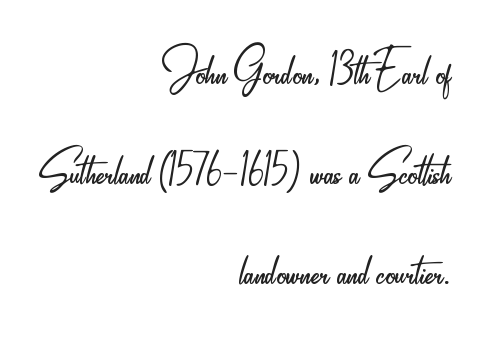
{"serif": "no", "bold": "no", "weight": "light", "width": "condensed", "stroke_contrast": "low", "x_height": "small", "monospaced": "no", "underline": "no", "align": "right", "line_spacing": "normal", "line_spacing_ratio": 1.61, "letter_spacing": "normal", "letter_spacing_em": 0.0, "glyph_px": 62}
